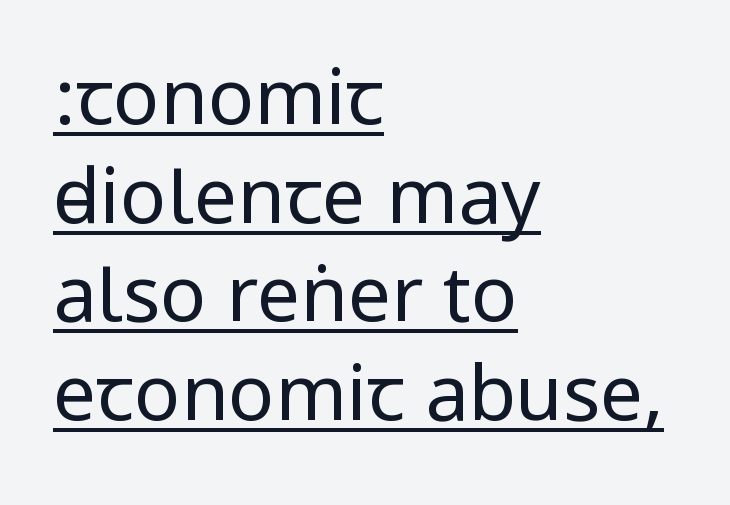
Check where the strokes stop: nothing finishes them off — pure sans. Posture: vertical. Vertical stems look standard width or narrower in stroke. The rendering keeps characters at their native spacing. These lines stack with their left ends in a neat column.
